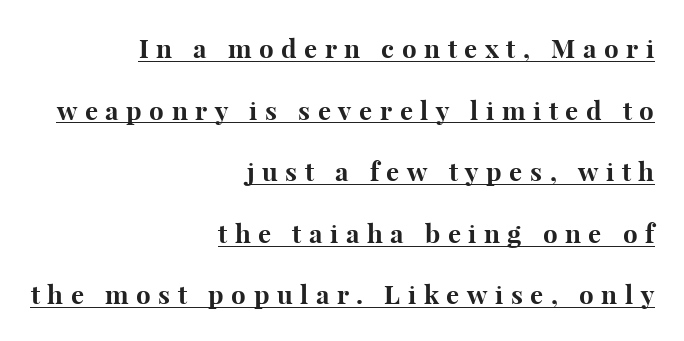
The image shows 26 px bold type, upright; set right-aligned, loose line spacing (2.37x), unusually wide letter spacing (+0.29 em), underlined.
